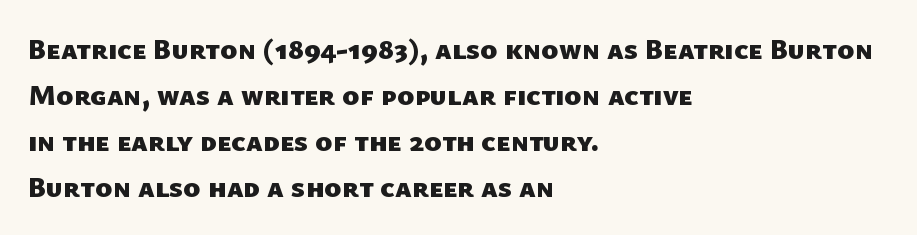
{"serif": "no", "bold": "yes", "weight": "heavy", "width": "normal", "stroke_contrast": "low", "x_height": "medium", "monospaced": "no", "underline": "no", "align": "left", "line_spacing": "normal", "line_spacing_ratio": 1.59, "letter_spacing": "normal", "letter_spacing_em": 0.0, "glyph_px": 29}
